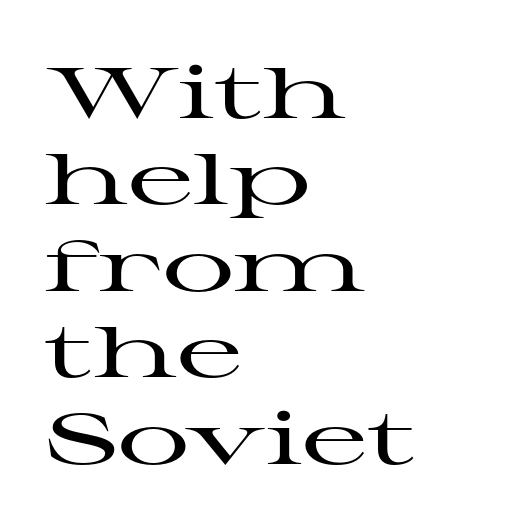
The zone under the glyphs is completely vacant. Style check: upright. You could not count columns in this text — the font is proportionally spaced. The text was rendered using a seriffed face with decorative stroke endings. How are the letters spaced? Ordinarily, with no added tracking. Left-aligned paragraph, ragged on the right.
